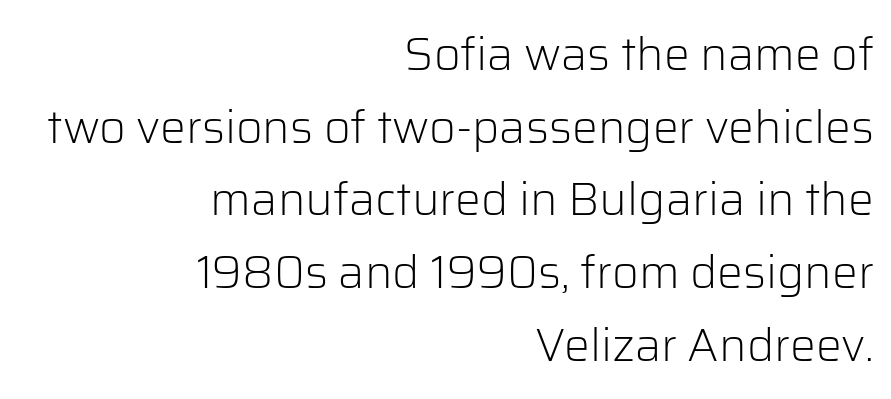
Q: Is the text bold? A: No.
Q: Is the text italic (slanted)? A: No, it is upright.
Q: Is the typeface a serif or a sans-serif typeface? A: Sans-serif.
Q: Is the text underlined? A: No.
Q: How is the paragraph aligned? A: Right-aligned.
Q: Is the spacing between letters normal or unusually wide? A: Normal.
Q: Is the spacing between lines tight, normal or loose? A: Normal.
Q: Width (condensed, normal, or wide)? A: Normal.
Q: Stroke contrast? A: Low.
Q: x-height? A: Medium.
Q: Monospaced? A: No.
